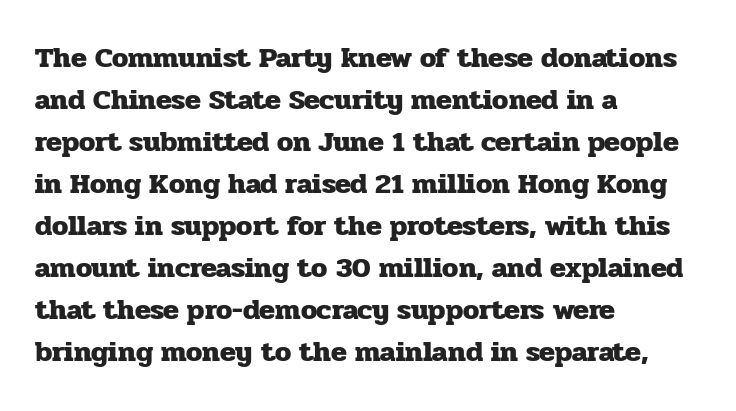
Does the weight exceed regular? Yes, all the way to bold. The face used here is proportionally spaced, like ordinary book or web type. Little horizontal feet cap the strokes, marking this as serif type. The specimen omits any rule beneath the text block's lines.
